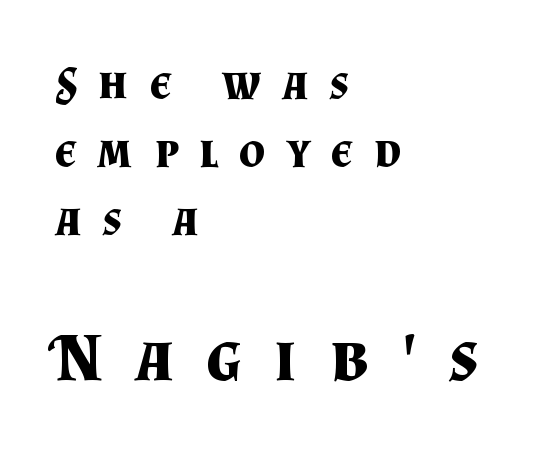
Q: Is the text bold? A: Yes.
Q: Is the text italic (slanted)? A: No, it is upright.
Q: Is the typeface a serif or a sans-serif typeface? A: Serif.
Q: Is the text underlined? A: No.
Q: How is the paragraph aligned? A: Left-aligned.
Q: Is the spacing between letters normal or unusually wide? A: Unusually wide.
Q: Is the spacing between lines tight, normal or loose? A: Normal.
Q: Which block of text is set in a larger size, the first (top) or the second (bottom)? A: The second (bottom) one.
Q: Width (condensed, normal, or wide)? A: Normal.
Q: Stroke contrast? A: Medium.
Q: x-height? A: Small.
Q: Monospaced? A: No.
